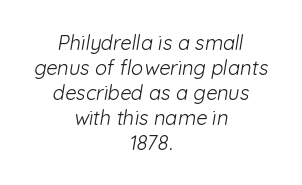
{"bold": "no", "underline": "no", "align": "center", "line_spacing": "normal", "line_spacing_ratio": 1.25, "letter_spacing": "normal", "letter_spacing_em": 0.0, "glyph_px": 20}
